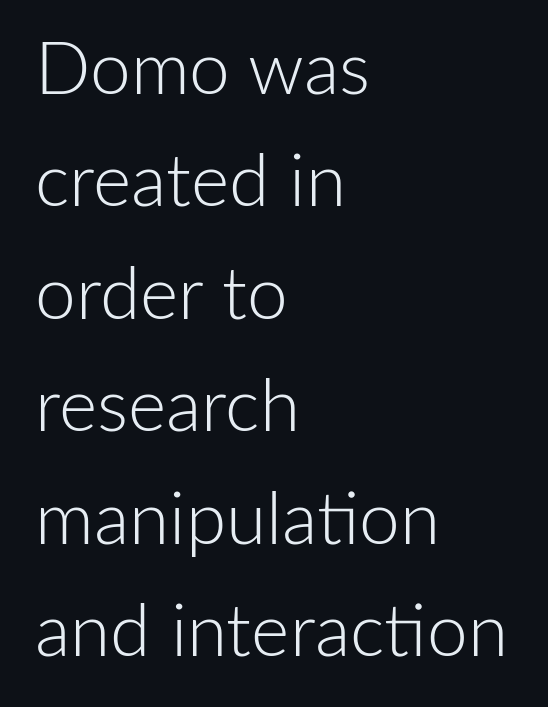
{"serif": "no", "italic": "no", "bold": "no", "weight": "light", "width": "normal", "stroke_contrast": "low", "x_height": "medium", "monospaced": "no", "underline": "no", "align": "left", "line_spacing": "normal", "line_spacing_ratio": 1.54, "letter_spacing": "normal", "letter_spacing_em": 0.0, "glyph_px": 73}
